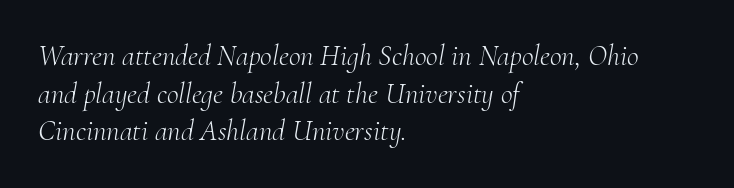
The image shows 29 px light serif type, italic (leaning right); set left-aligned, normal line spacing (1.3x), normal letter spacing, not underlined; medium stroke contrast and a small x-height.
